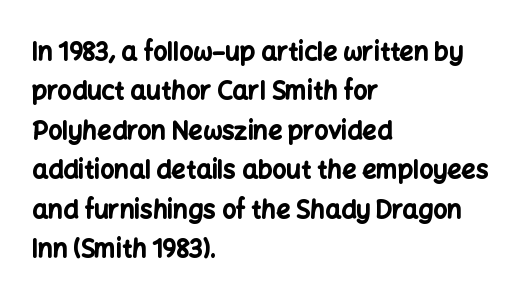
Q: Is the text bold? A: Yes.
Q: Is the text italic (slanted)? A: No, it is upright.
Q: Is the text underlined? A: No.
Q: How is the paragraph aligned? A: Left-aligned.
Q: Is the spacing between letters normal or unusually wide? A: Normal.
Q: Is the spacing between lines tight, normal or loose? A: Normal.
